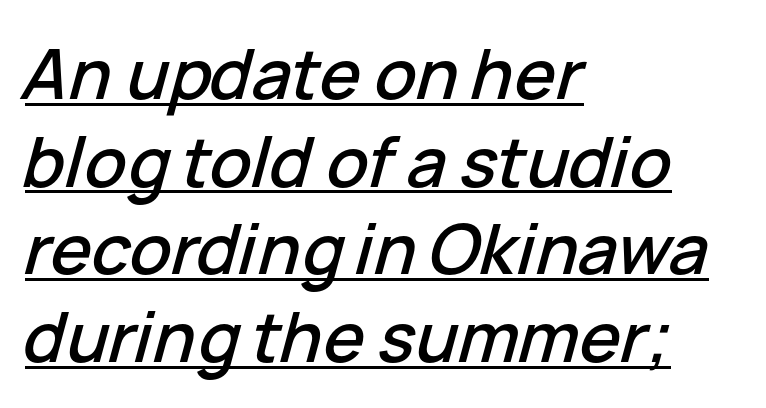
{"italic": "yes", "lean": "right", "slant_degrees": 15, "width": "normal", "stroke_contrast": "low", "x_height": "medium", "monospaced": "no", "underline": "yes", "align": "left", "line_spacing": "normal", "line_spacing_ratio": 1.27, "letter_spacing": "normal", "letter_spacing_em": 0.0, "glyph_px": 69}
